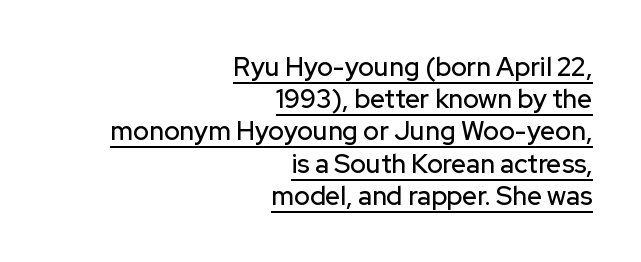
A student would call this right alignment; a typographer would say flush right, rag left. A typesetter would call this zero additional tracking. This sample carries an underscore along the baseline area. Notice how the stems are strictly vertical — no italics here.
